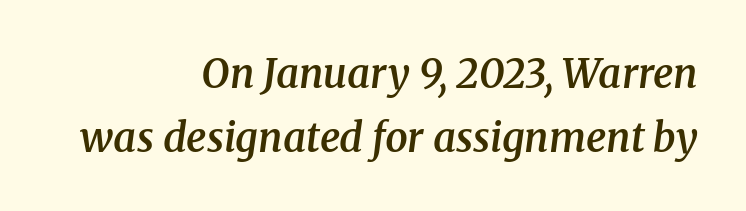
{"serif": "yes", "italic": "yes", "lean": "right", "slant_degrees": 8, "bold": "semi", "weight": "semibold", "width": "normal", "stroke_contrast": "medium", "x_height": "medium", "monospaced": "no", "underline": "no", "align": "right", "line_spacing": "normal", "line_spacing_ratio": 1.59, "letter_spacing": "normal", "letter_spacing_em": 0.0, "glyph_px": 40}
